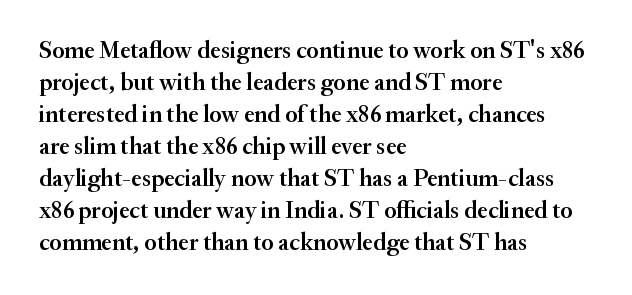
{"italic": "no", "bold": "semi", "underline": "no", "align": "left", "line_spacing": "normal", "line_spacing_ratio": 1.33, "letter_spacing": "normal", "letter_spacing_em": 0.0, "glyph_px": 24}
